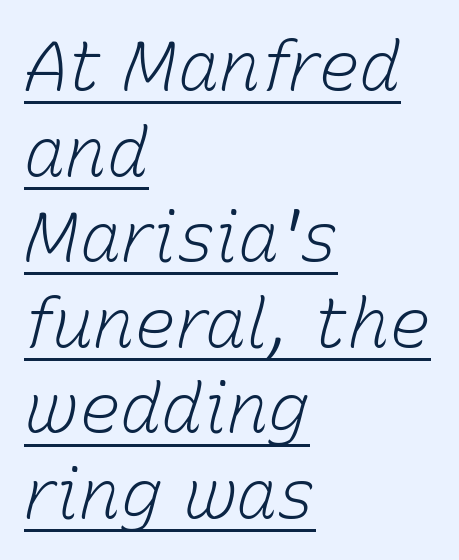
The image shows 69 px light type, italic (leaning right); set left-aligned, line spacing 1.24x, normal letter spacing, underlined; low stroke contrast and a medium x-height.
